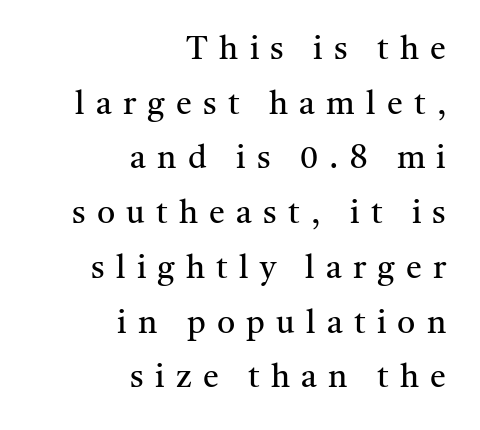
The type sits square on the baseline with zero lean. The lines in this sample share a right terminus and differ only in where they begin. The passage shown is typeset with a serif family. Loose tracking; the words dissolve into strings of separated letters. Descender tails drop into unmarked territory.
